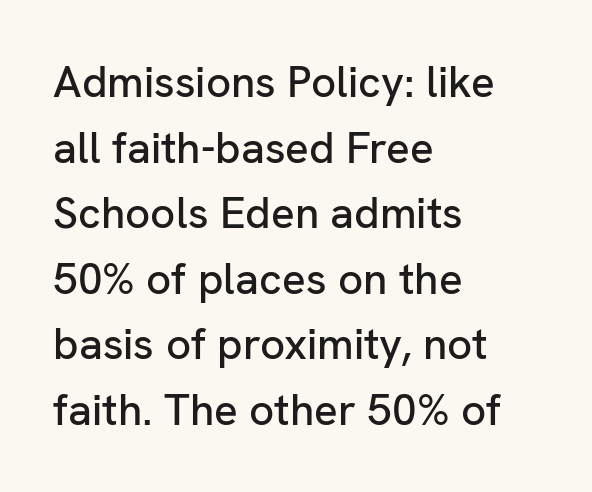
{"serif": "no", "italic": "no", "width": "normal", "stroke_contrast": "low", "x_height": "medium", "monospaced": "no", "underline": "no", "align": "left", "line_spacing": "normal", "line_spacing_ratio": 1.49, "letter_spacing": "normal", "letter_spacing_em": 0.0, "glyph_px": 44}
